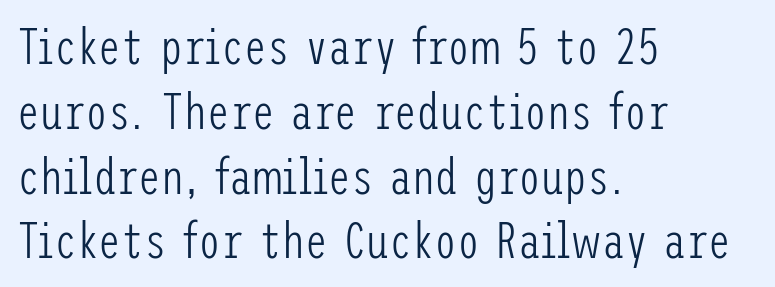
The image shows 51 px light, condensed sans-serif type, upright; set left-aligned, normal line spacing (1.27x), normal letter spacing, not underlined; low stroke contrast and a medium x-height.
